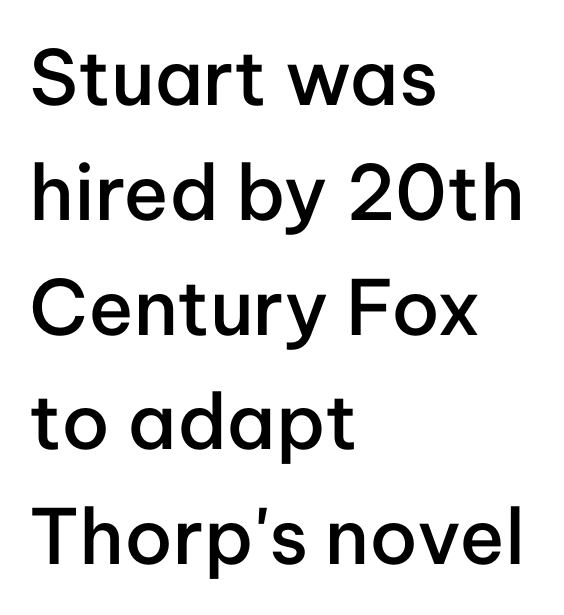
The image shows 76 px semibold sans-serif type, upright; set left-aligned, normal line spacing (1.51x), normal letter spacing, not underlined; low stroke contrast and a medium x-height.
